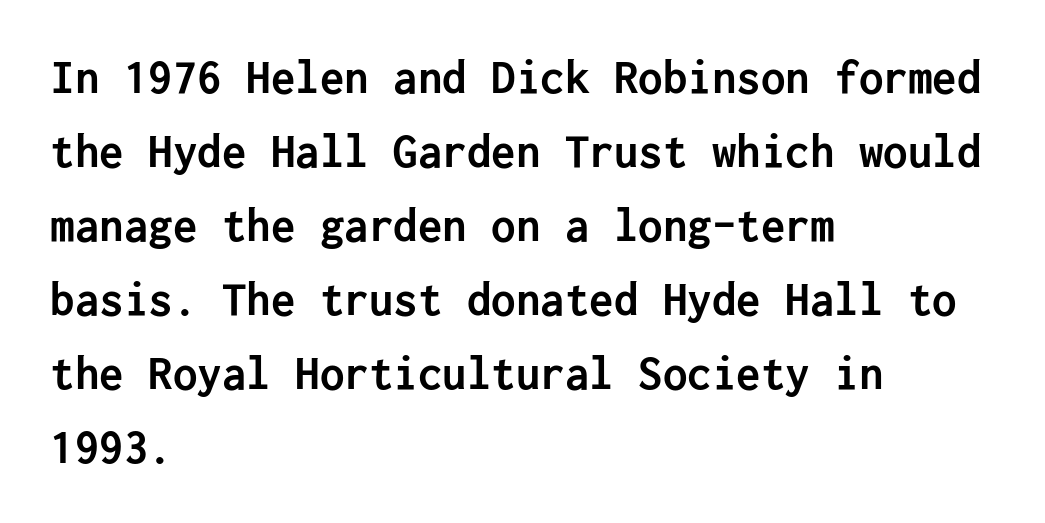
The specimen reads as upright at a glance. This sample uses plain, unmodified letter spacing. These lines are set flush left with a ragged right edge. The glyphs in this specimen are sans serif.
